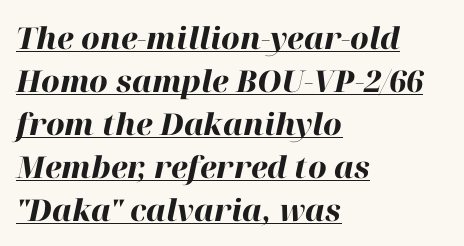
{"italic": "yes", "lean": "right", "slant_degrees": 12, "bold": "yes", "weight": "heavy", "width": "normal", "stroke_contrast": "high", "x_height": "medium", "monospaced": "no", "underline": "yes", "align": "left", "line_spacing": "normal", "line_spacing_ratio": 1.43, "letter_spacing": "normal", "letter_spacing_em": 0.0, "glyph_px": 30}
